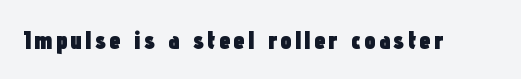
The image shows 26 px bold type, upright; set not underlined.
